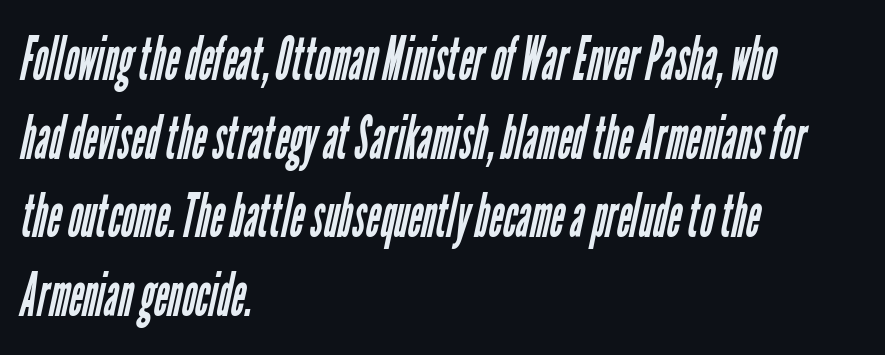
{"serif": "no", "bold": "no", "weight": "regular", "width": "condensed", "stroke_contrast": "low", "x_height": "medium", "monospaced": "no", "underline": "no", "align": "left", "line_spacing": "normal", "line_spacing_ratio": 1.29, "letter_spacing": "normal", "letter_spacing_em": 0.0, "glyph_px": 61}
